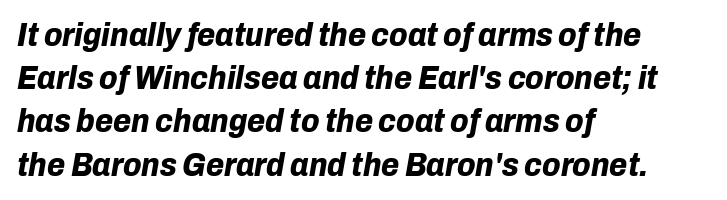
Notice how the passage keeps a crisp vertical edge on the left only. The passage shown stacks its lines at a standard gap. Compared with typical body copy, the letter spacing here is the same. Here the designer chose a conventional face with non-uniform glyph widths. Its strokes are broad and dark, the hallmark of bold type.
